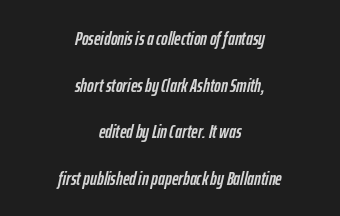
Q: Is the text italic (slanted)? A: Yes, it leans right by about 12 degrees.
Q: Is the text underlined? A: No.
Q: How is the paragraph aligned? A: Centered.
Q: Is the spacing between letters normal or unusually wide? A: Normal.
Q: Is the spacing between lines tight, normal or loose? A: Loose.
